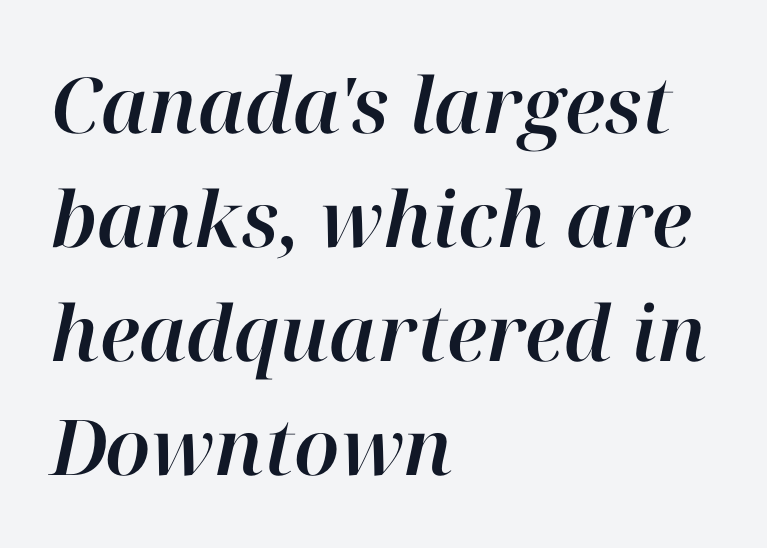
Q: Is the text italic (slanted)? A: Yes, it leans right by about 12 degrees.
Q: Is the text underlined? A: No.
Q: How is the paragraph aligned? A: Left-aligned.
Q: Is the spacing between letters normal or unusually wide? A: Normal.
Q: Is the spacing between lines tight, normal or loose? A: Normal.
Q: Width (condensed, normal, or wide)? A: Normal.
Q: Stroke contrast? A: High.
Q: x-height? A: Medium.
Q: Monospaced? A: No.
